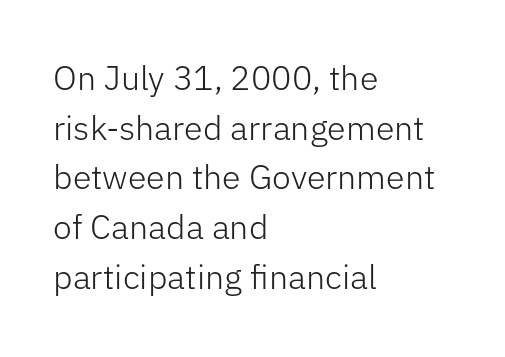
Posture: upright roman. The passage is arranged the way most books set body copy — flush left. A typesetter would label this face a sans. Do the characters align in a grid? No, the font is proportional. The passage shown stacks its lines at a standard gap.
